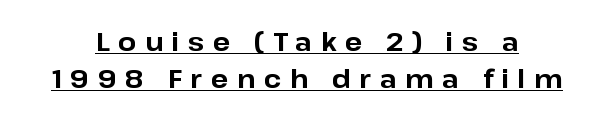
Q: Is the text bold? A: Yes.
Q: Is the text italic (slanted)? A: No, it is upright.
Q: Is the text underlined? A: Yes.
Q: Is the spacing between letters normal or unusually wide? A: Unusually wide.
Q: Is the spacing between lines tight, normal or loose? A: Normal.
